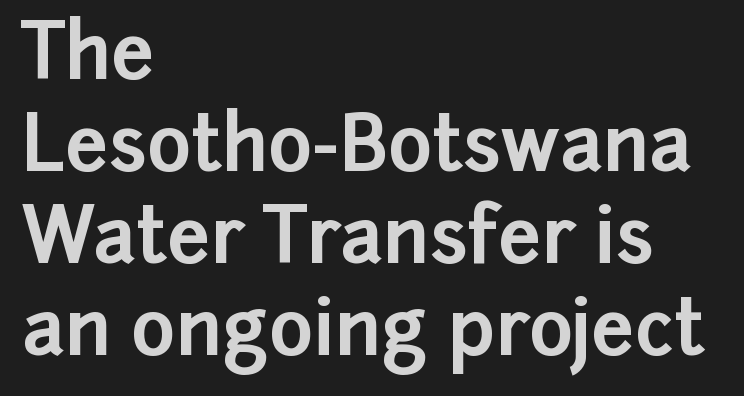
{"serif": "no", "italic": "no", "bold": "yes", "weight": "bold", "width": "normal", "stroke_contrast": "low", "x_height": "medium", "monospaced": "no", "underline": "no", "align": "left", "line_spacing_ratio": 1.21, "letter_spacing": "normal", "letter_spacing_em": 0.0, "glyph_px": 76}
